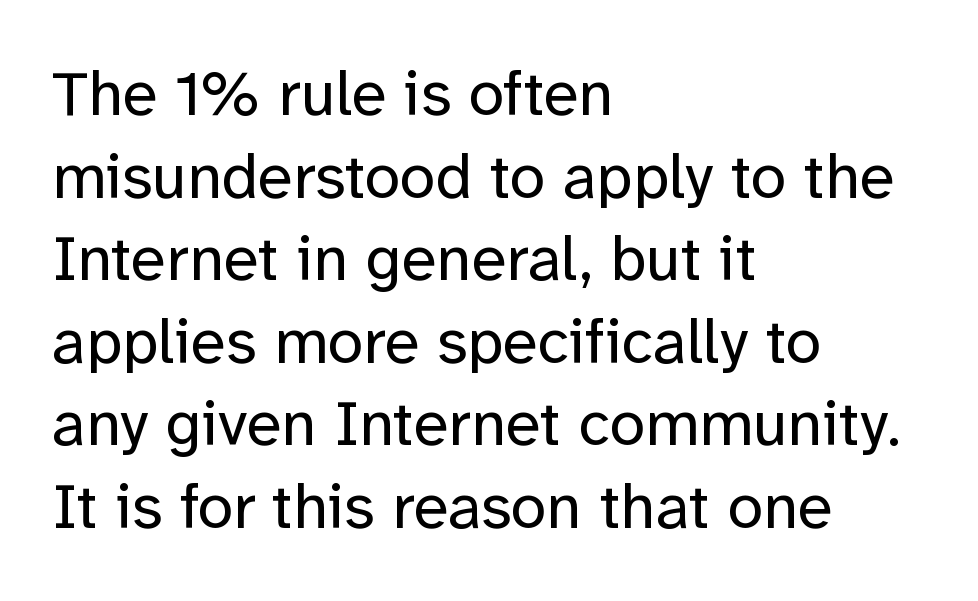
Looks like regular typesetting: each glyph gets only the width it needs. Tall strokes in this sample are plumb rather than angled. Any mark beneath the type? The region is blank. Normally led — the rows are evenly, conventionally spaced. The font sits on the lighter half of the weight spectrum, regular included. You could call the tracking neutral — neither tight nor loose.
